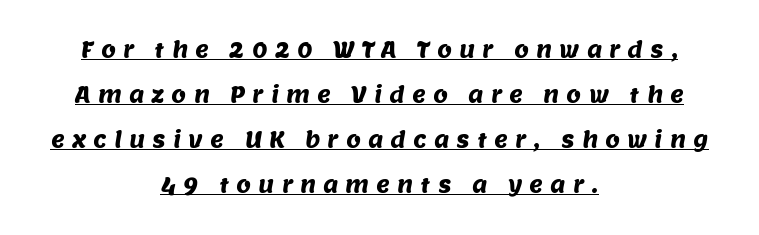
Q: Is the text underlined? A: Yes.
Q: How is the paragraph aligned? A: Centered.
Q: Is the spacing between letters normal or unusually wide? A: Unusually wide.
Q: Is the spacing between lines tight, normal or loose? A: Loose.
